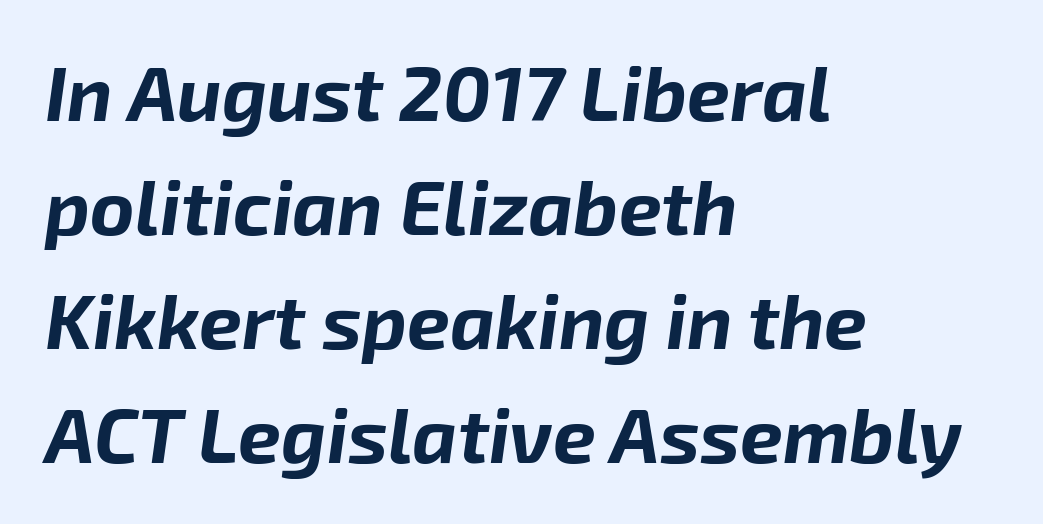
Weight: bold. When letters slant like this, we call the style italic. Casual observation: everything's shoved over to the left. The letters advance in unequal steps, a hallmark of proportional type.
